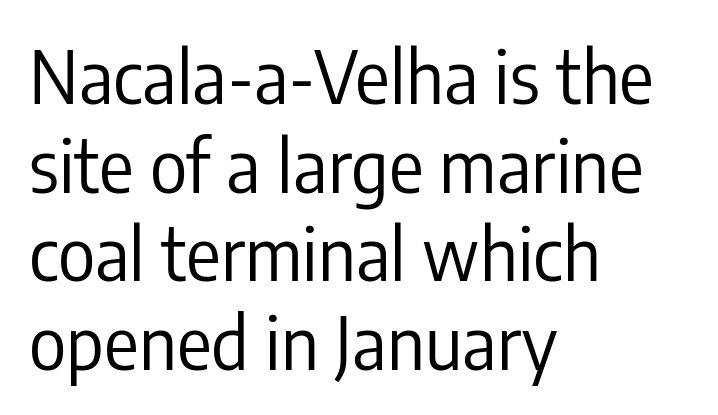
{"serif": "no", "italic": "no", "bold": "no", "weight": "regular", "width": "condensed", "stroke_contrast": "low", "x_height": "medium", "monospaced": "no", "underline": "no", "align": "left", "line_spacing_ratio": 1.23, "letter_spacing": "normal", "letter_spacing_em": 0.0, "glyph_px": 72}
